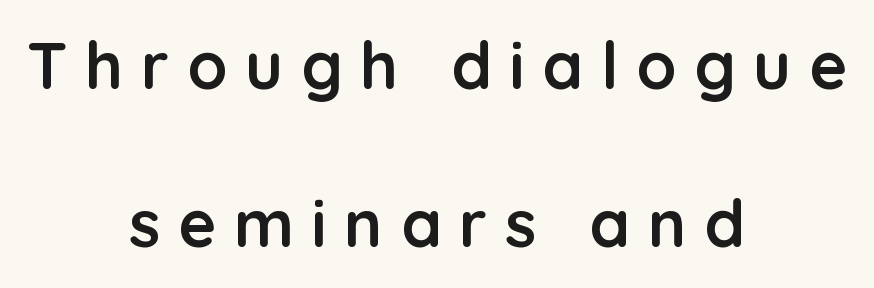
{"serif": "no", "italic": "no", "bold": "yes", "weight": "semibold", "width": "normal", "stroke_contrast": "low", "x_height": "medium", "monospaced": "no", "underline": "no", "align": "center", "line_spacing": "loose", "line_spacing_ratio": 2.43, "letter_spacing": "wide", "letter_spacing_em": 0.27, "glyph_px": 65}
